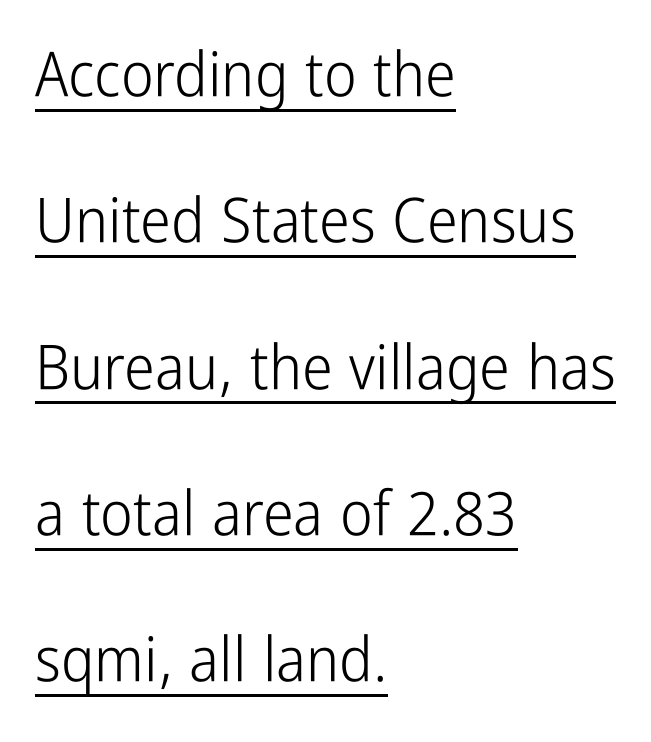
Do the characters align in a grid? No, the font is proportional. The letters look calm and open, with moderate or lighter stems. The face used here appears with an underline applied. Does the type have serifs? No, each stem ends abruptly. The lines are spread far apart with generous leading. Characters follow at the spacing the type designer built in.
